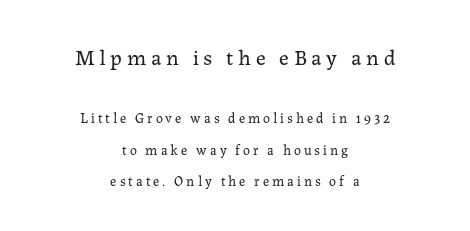
Q: Is the text bold? A: No.
Q: Is the text italic (slanted)? A: No, it is upright.
Q: Is the text underlined? A: No.
Q: How is the paragraph aligned? A: Centered.
Q: Is the spacing between letters normal or unusually wide? A: Unusually wide.
Q: Is the spacing between lines tight, normal or loose? A: Loose.
Q: Which block of text is set in a larger size, the first (top) or the second (bottom)? A: The first (top) one.
